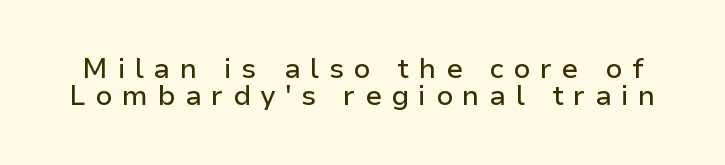
The image shows 28 px sans-serif type, upright; set tight line spacing (0.98x), unusually wide letter spacing (+0.34 em), not underlined; low stroke contrast and a medium x-height.
